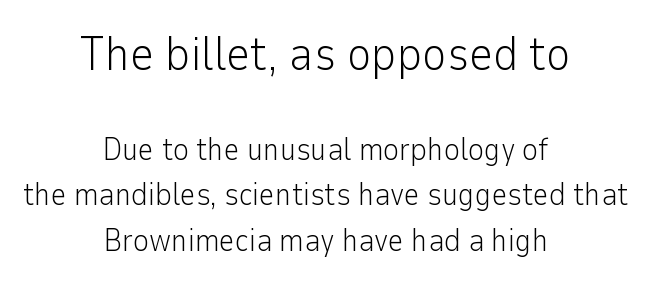
The image shows 47 px light sans-serif type, upright; set centered, normal line spacing (1.46x), normal letter spacing, not underlined; the first (top) block is 1.52x larger; low stroke contrast and a medium x-height.
